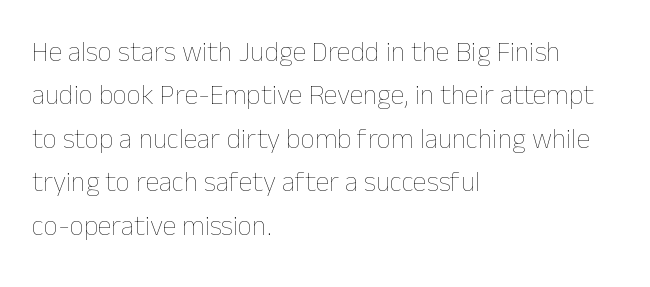
{"italic": "no", "bold": "no", "weight": "thin", "width": "normal", "stroke_contrast": "low", "x_height": "medium", "monospaced": "no", "underline": "no", "align": "left", "line_spacing": "normal", "line_spacing_ratio": 1.55, "letter_spacing": "normal", "letter_spacing_em": 0.0, "glyph_px": 28}
